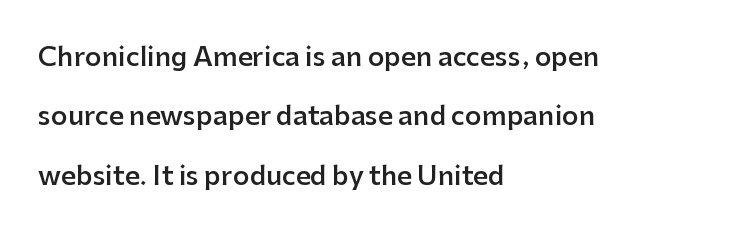
{"italic": "no", "bold": "semi", "underline": "no", "align": "left", "line_spacing": "loose", "line_spacing_ratio": 2.28, "letter_spacing": "normal", "letter_spacing_em": 0.0, "glyph_px": 26}
